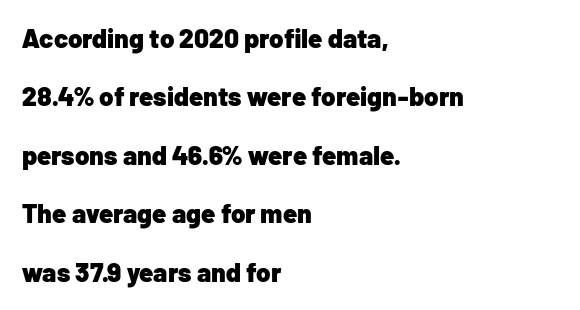
In terms of letterspacing, this is plain default setting. What's the leading like? Stretched, with rows far apart. Weight check: bold — yes, fully. Italic: no, the glyphs are upright roman. A classic flush-left, rag-right setting is used for this passage.
